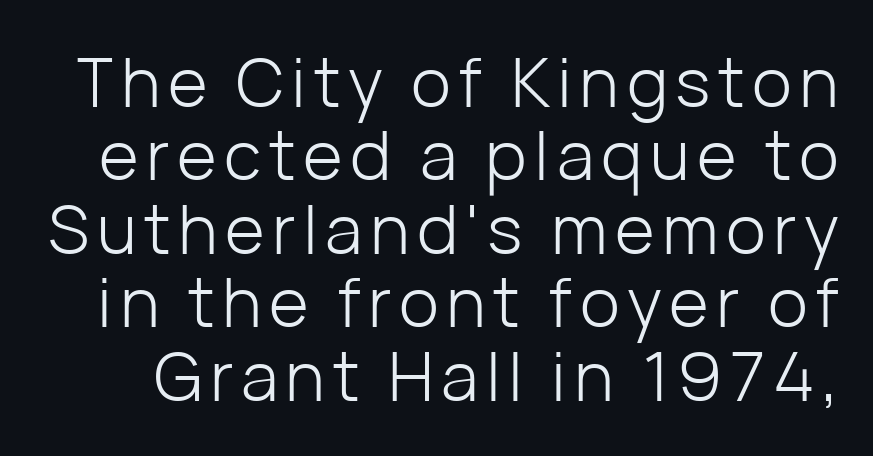
Q: Is the text bold? A: No.
Q: Is the text italic (slanted)? A: No, it is upright.
Q: Is the typeface a serif or a sans-serif typeface? A: Sans-serif.
Q: Is the text underlined? A: No.
Q: Is the spacing between lines tight, normal or loose? A: Tight.
Q: Width (condensed, normal, or wide)? A: Normal.
Q: Stroke contrast? A: Low.
Q: x-height? A: Medium.
Q: Monospaced? A: No.
